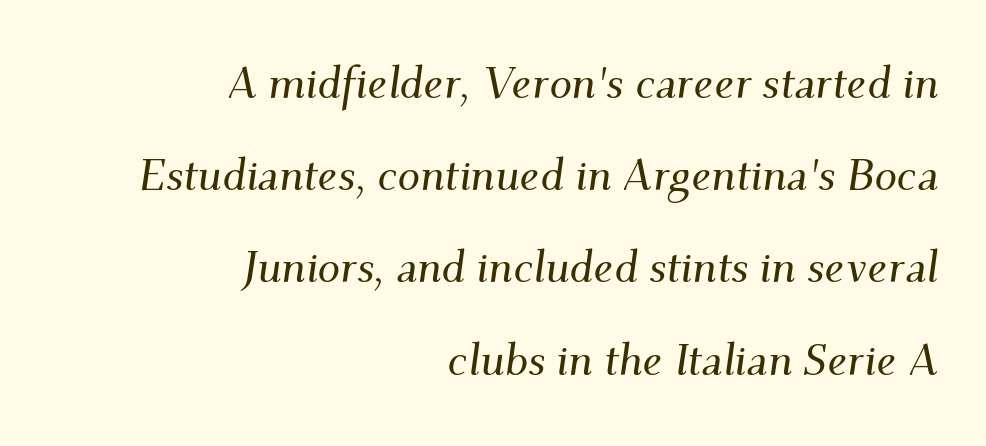
Short note: letters normally spaced. Letterform terminals end in serifs throughout the passage. Compared with a flush-left layout, this one pins lines to the opposite, right side. Plain, unruled lines of type. Students, observe: this is what heavily led, spacious text looks like.
